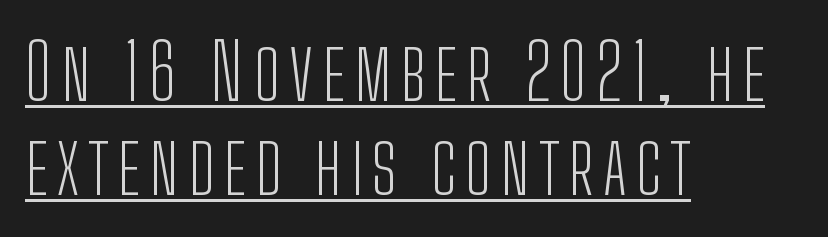
Q: Is the text bold? A: No.
Q: Is the text italic (slanted)? A: No, it is upright.
Q: Is the typeface a serif or a sans-serif typeface? A: Sans-serif.
Q: Is the text underlined? A: Yes.
Q: How is the paragraph aligned? A: Left-aligned.
Q: Width (condensed, normal, or wide)? A: Condensed.
Q: Stroke contrast? A: Low.
Q: x-height? A: Medium.
Q: Monospaced? A: No.
